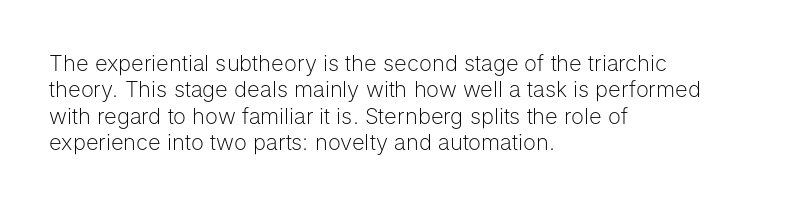
Q: Is the text bold? A: No.
Q: Is the text italic (slanted)? A: No, it is upright.
Q: Is the text underlined? A: No.
Q: How is the paragraph aligned? A: Left-aligned.
Q: Is the spacing between letters normal or unusually wide? A: Normal.
